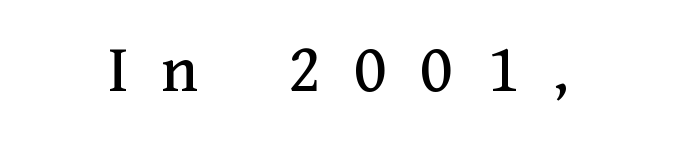
The image shows 69 px serif type, upright; set unusually wide letter spacing (+0.48 em), not underlined; medium stroke contrast and a medium x-height.
